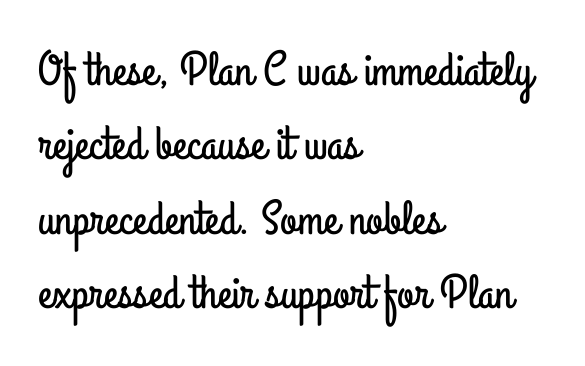
The image shows 48 px condensed sans-serif type, upright; set left-aligned, normal line spacing (1.55x), normal letter spacing, not underlined; low stroke contrast and a small x-height.
